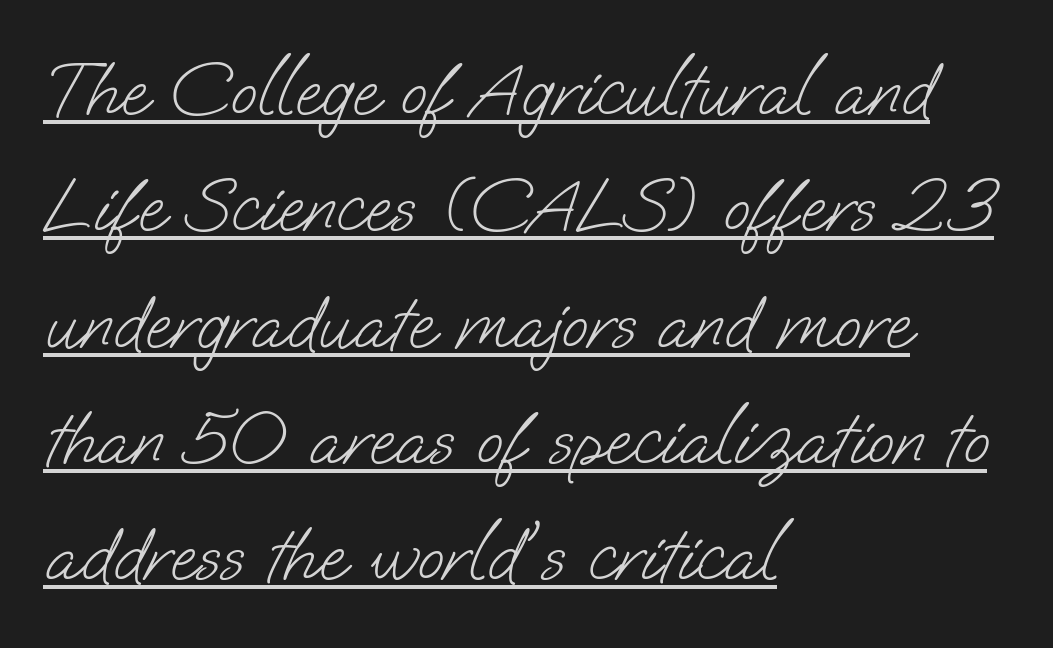
{"serif": "no", "bold": "no", "weight": "light", "width": "normal", "stroke_contrast": "low", "x_height": "small", "monospaced": "no", "underline": "yes", "align": "left", "line_spacing": "normal", "line_spacing_ratio": 1.51, "letter_spacing": "normal", "letter_spacing_em": 0.0, "glyph_px": 77}
